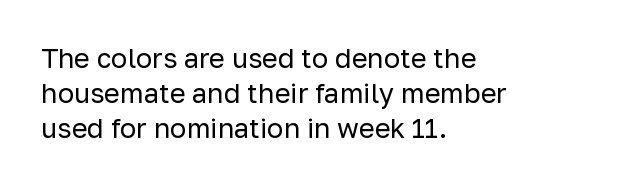
{"italic": "no", "bold": "no", "underline": "no", "align": "left", "line_spacing": "normal", "line_spacing_ratio": 1.3, "letter_spacing": "normal", "letter_spacing_em": 0.0, "glyph_px": 27}
